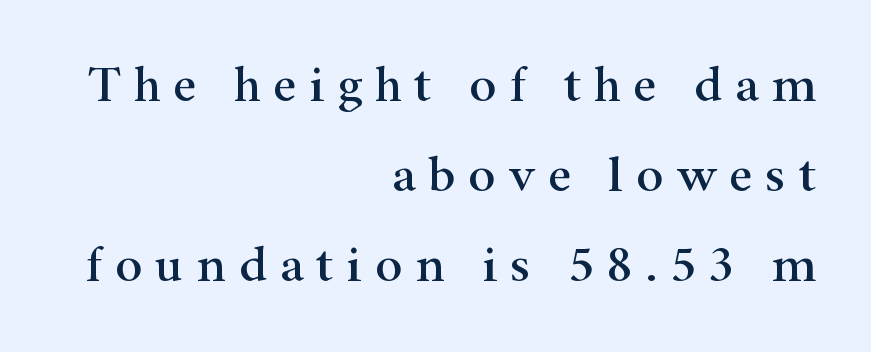
The image shows 51 px wide serif type, upright; set right-aligned, line spacing 1.76x, unusually wide letter spacing (+0.25 em), not underlined; high stroke contrast and a small x-height.
